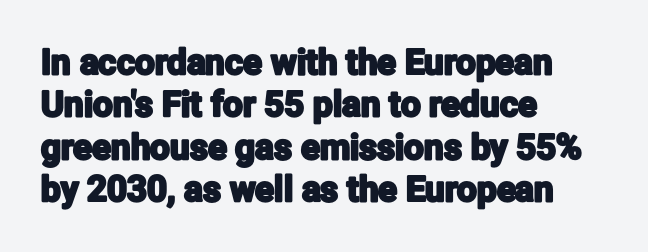
The image shows 35 px condensed sans-serif type, upright; set left-aligned, line spacing 1.21x, normal letter spacing, not underlined; low stroke contrast and a medium x-height.
